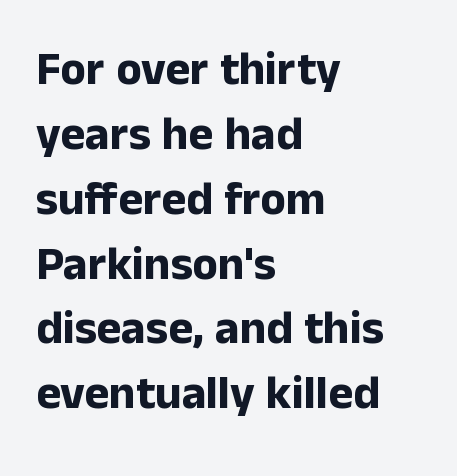
The image shows 47 px bold sans-serif type, upright; set left-aligned, normal line spacing (1.38x), normal letter spacing, not underlined; low stroke contrast and a medium x-height.
